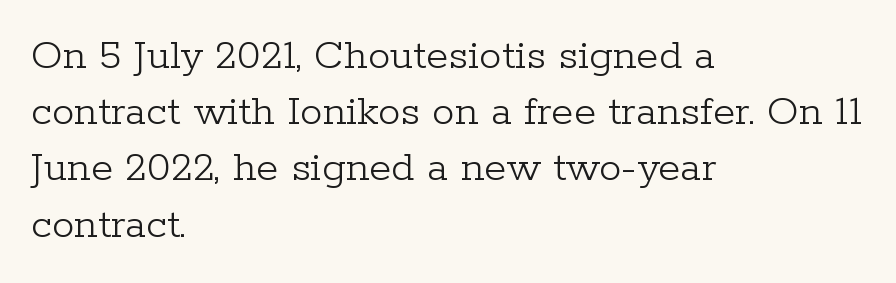
The image shows 45 px light serif type, upright; set left-aligned, normal line spacing (1.25x), normal letter spacing, not underlined; low stroke contrast and a medium x-height.
